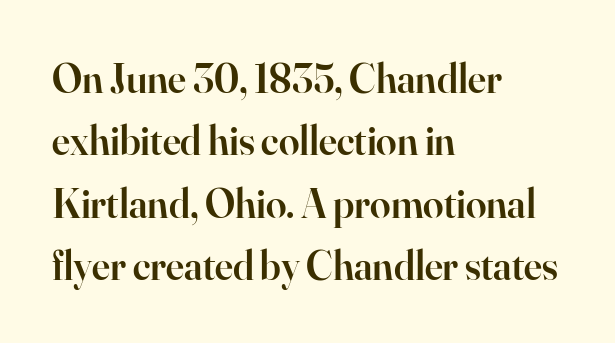
Q: Is the text bold? A: Semi-bold.
Q: Is the text italic (slanted)? A: No, it is upright.
Q: Is the typeface a serif or a sans-serif typeface? A: Serif.
Q: Is the text underlined? A: No.
Q: How is the paragraph aligned? A: Left-aligned.
Q: Is the spacing between letters normal or unusually wide? A: Normal.
Q: Is the spacing between lines tight, normal or loose? A: Normal.
Q: Width (condensed, normal, or wide)? A: Normal.
Q: Stroke contrast? A: High.
Q: x-height? A: Small.
Q: Monospaced? A: No.
